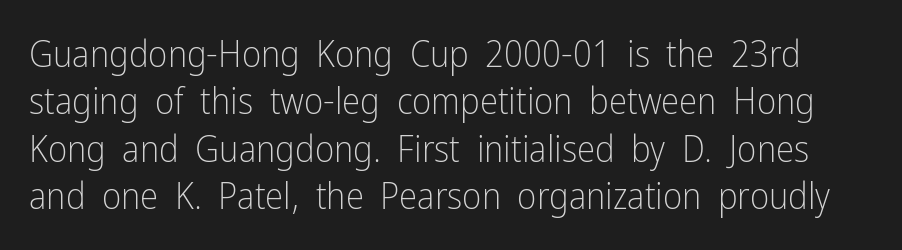
The image shows 37 px light, condensed sans-serif type, upright; set normal line spacing (1.28x), normal letter spacing, not underlined; low stroke contrast and a medium x-height.
